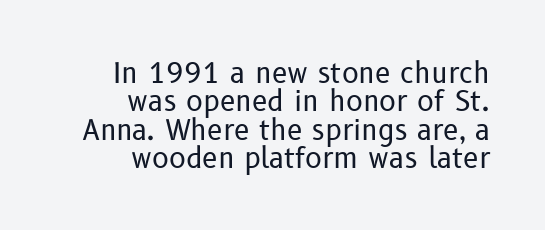
Q: Is the text bold? A: No.
Q: Is the text italic (slanted)? A: No, it is upright.
Q: Is the typeface a serif or a sans-serif typeface? A: Sans-serif.
Q: Is the text underlined? A: No.
Q: How is the paragraph aligned? A: Right-aligned.
Q: Is the spacing between letters normal or unusually wide? A: Normal.
Q: Is the spacing between lines tight, normal or loose? A: Tight.
Q: Width (condensed, normal, or wide)? A: Normal.
Q: Stroke contrast? A: Low.
Q: x-height? A: Medium.
Q: Monospaced? A: No.
